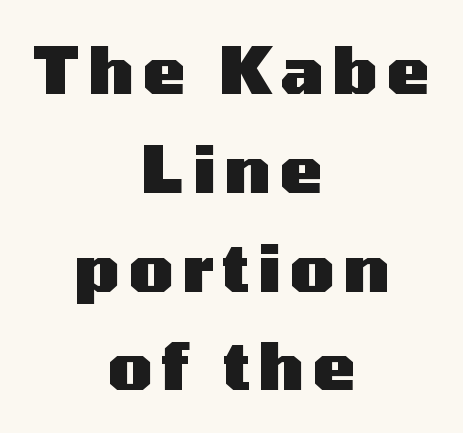
Q: Is the text bold? A: Yes.
Q: Is the text italic (slanted)? A: No, it is upright.
Q: Is the typeface a serif or a sans-serif typeface? A: Sans-serif.
Q: Is the text underlined? A: No.
Q: How is the paragraph aligned? A: Centered.
Q: Is the spacing between lines tight, normal or loose? A: Normal.
Q: Width (condensed, normal, or wide)? A: Wide.
Q: Stroke contrast? A: Medium.
Q: x-height? A: Medium.
Q: Monospaced? A: No.
